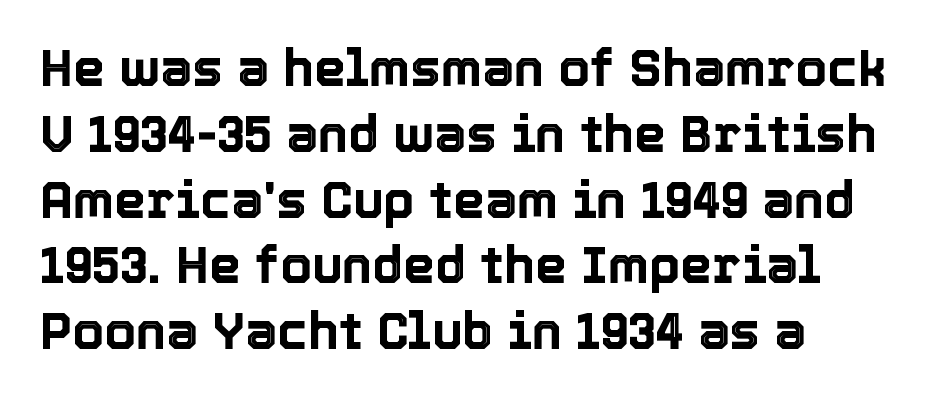
The image shows 51 px text type, upright; set normal line spacing (1.29x), normal letter spacing, not underlined; a medium x-height.
